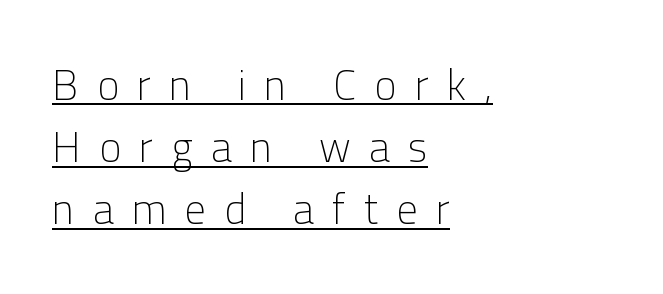
The image shows 42 px light sans-serif type, upright; set left-aligned, normal line spacing (1.48x), unusually wide letter spacing (+0.44 em), underlined; low stroke contrast and a medium x-height.
